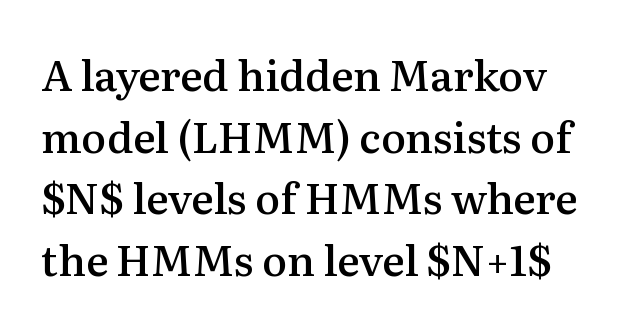
{"serif": "yes", "italic": "no", "bold": "semi", "weight": "semibold", "width": "normal", "stroke_contrast": "medium", "x_height": "medium", "monospaced": "no", "underline": "no", "line_spacing": "normal", "line_spacing_ratio": 1.47, "letter_spacing": "normal", "letter_spacing_em": 0.0, "glyph_px": 42}
